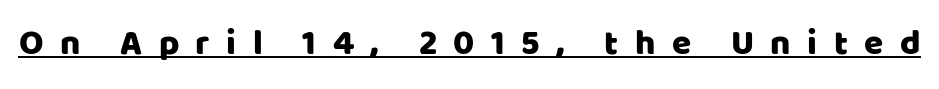
{"serif": "no", "italic": "no", "width": "normal", "stroke_contrast": "low", "x_height": "large", "monospaced": "no", "underline": "yes", "letter_spacing": "wide", "letter_spacing_em": 0.47, "glyph_px": 35}
